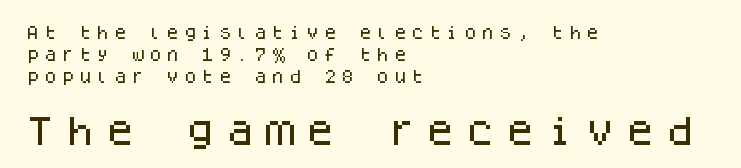
{"serif": "no", "italic": "no", "width": "normal", "stroke_contrast": "low", "x_height": "large", "monospaced": "yes", "underline": "no", "align": "left", "line_spacing": "normal", "line_spacing_ratio": 1.56, "letter_spacing": "wide", "letter_spacing_em": 0.25, "larger_block": "second", "size_ratio": 2.29, "glyph_px": 32}
